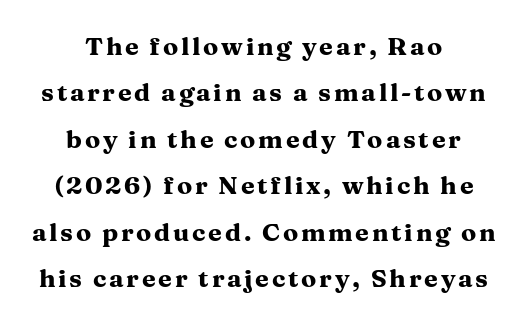
{"italic": "no", "bold": "yes", "underline": "no", "align": "center", "line_spacing_ratio": 1.86, "glyph_px": 25}
